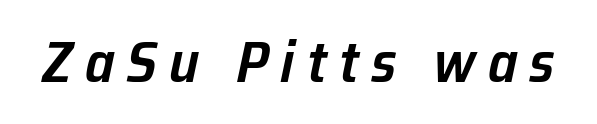
Q: Is the text bold? A: Semi-bold.
Q: Is the text italic (slanted)? A: Yes, it leans right by about 12 degrees.
Q: Is the text underlined? A: No.
Q: Is the spacing between letters normal or unusually wide? A: Unusually wide.
Q: Width (condensed, normal, or wide)? A: Normal.
Q: Stroke contrast? A: Low.
Q: x-height? A: Medium.
Q: Monospaced? A: No.
